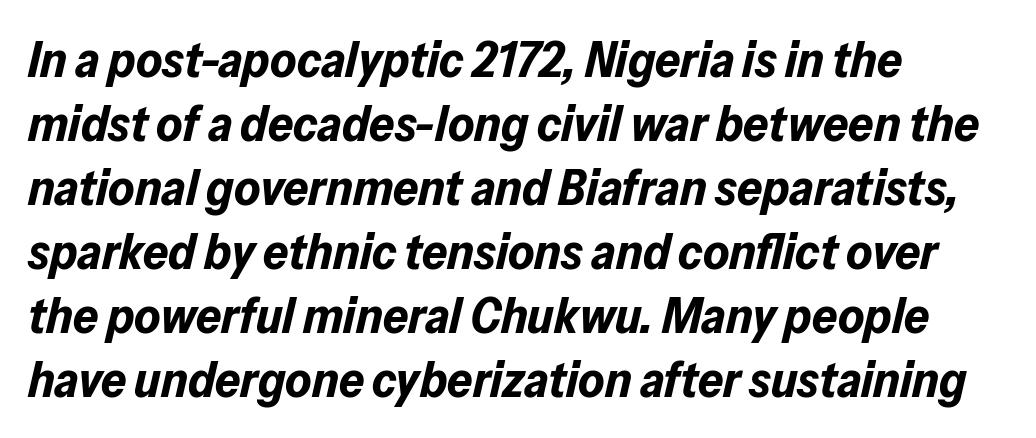
The image shows 50 px bold type, italic (leaning right); set left-aligned, normal line spacing (1.28x), normal letter spacing, not underlined; low stroke contrast and a medium x-height.
